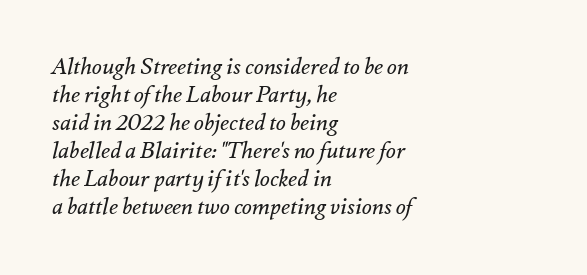
{"italic": "yes", "lean": "right", "slant_degrees": 12, "bold": "no", "underline": "no", "align": "left", "line_spacing_ratio": 1.22, "letter_spacing": "normal", "letter_spacing_em": 0.0, "glyph_px": 23}
